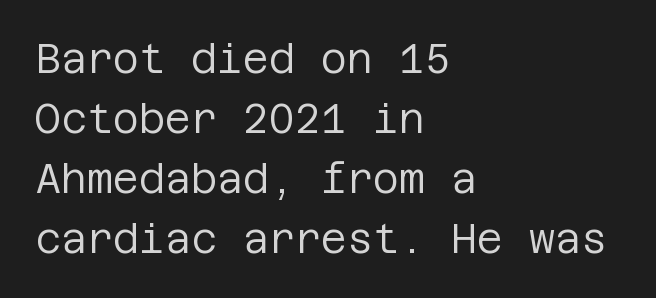
Q: Is the text bold? A: No.
Q: Is the text italic (slanted)? A: No, it is upright.
Q: Is the typeface a serif or a sans-serif typeface? A: Sans-serif.
Q: Is the text underlined? A: No.
Q: How is the paragraph aligned? A: Left-aligned.
Q: Is the spacing between letters normal or unusually wide? A: Normal.
Q: Is the spacing between lines tight, normal or loose? A: Normal.
Q: Width (condensed, normal, or wide)? A: Normal.
Q: Stroke contrast? A: Low.
Q: x-height? A: Large.
